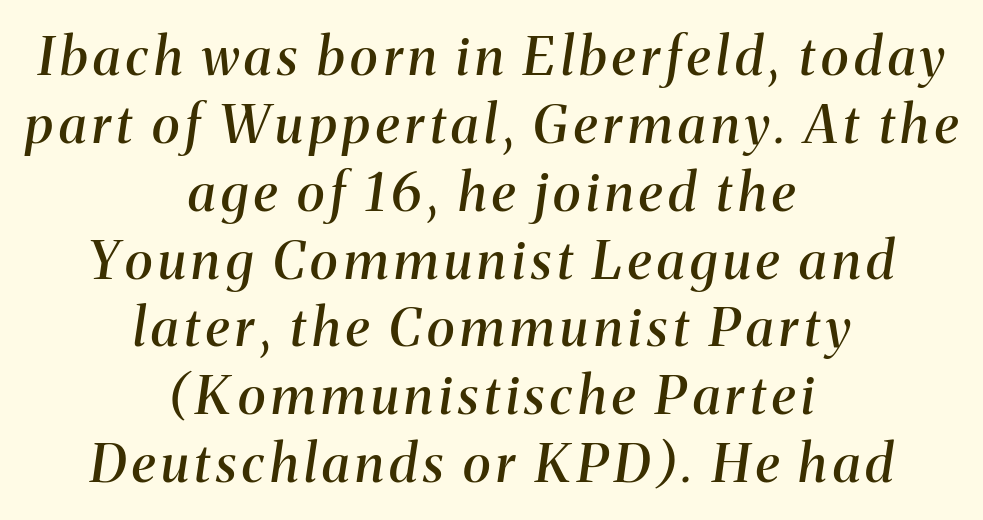
The image shows 53 px semibold serif type, italic (leaning right); set centered, normal line spacing (1.28x), not underlined; medium stroke contrast and a medium x-height.
